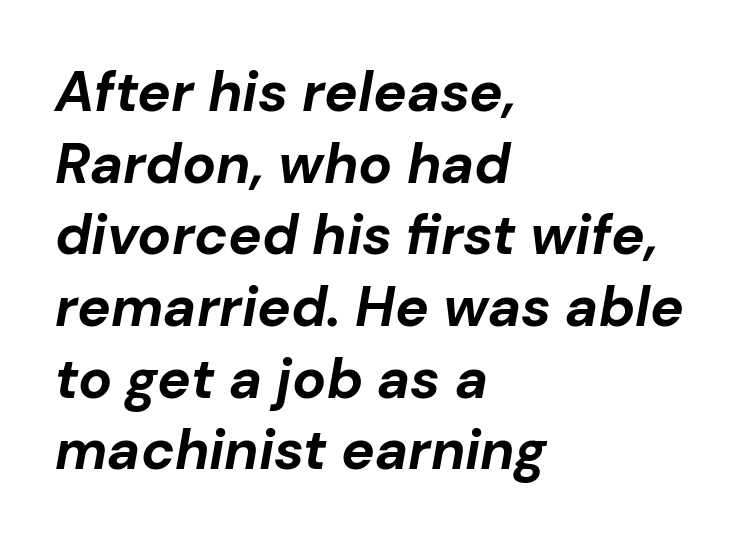
Think of a printed novel: that variable character pitch is what you see here. Compared with typical body copy, the letter spacing here is the same. The passage shown is not underscored anywhere. Yep, that's italic — everything's leaning. The designer left line spacing at the default.
